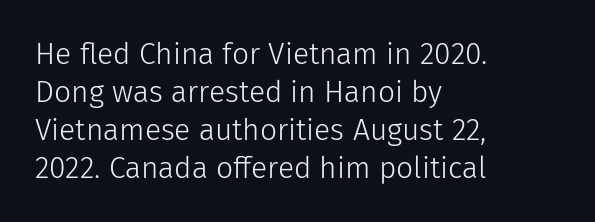
A clean baseline with only descenders dipping below it. A typesetter would mark this as roman, not italic. Looks like regular typesetting: each glyph gets only the width it needs. Compared with typical paragraphs, the rows here are spaced about the same. The passage shown is typeset with a sans-serif family.
